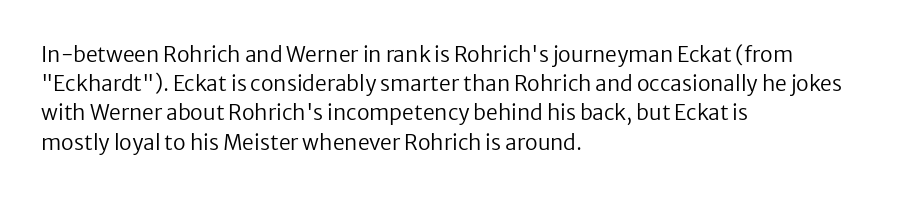
The image shows 21 px text type, upright; set left-aligned, normal line spacing (1.39x), normal letter spacing, not underlined.
